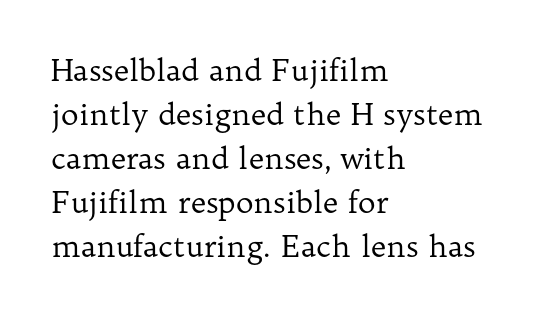
{"serif": "yes", "italic": "no", "bold": "no", "weight": "regular", "width": "normal", "stroke_contrast": "low", "x_height": "medium", "monospaced": "no", "underline": "no", "align": "left", "line_spacing": "normal", "line_spacing_ratio": 1.47, "letter_spacing": "normal", "letter_spacing_em": 0.0, "glyph_px": 30}
